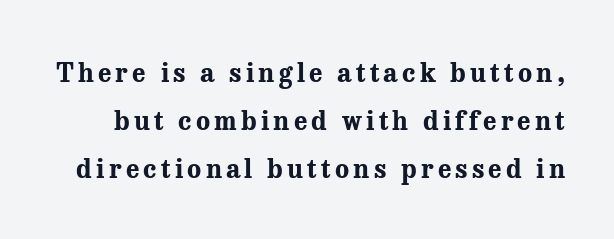
{"italic": "no", "bold": "yes", "underline": "no", "line_spacing_ratio": 1.84, "glyph_px": 26}
